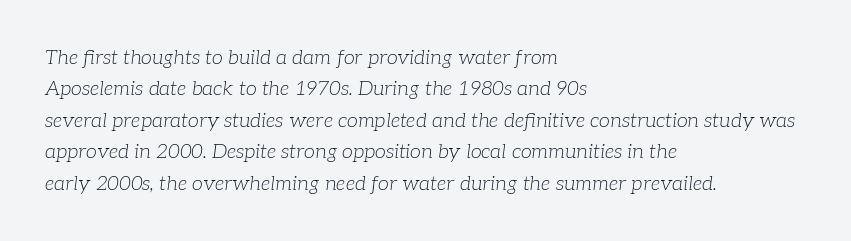
Stems here are at most as thick as an everyday book face. Line spacing here is normal. Only glyphs here, with clear space below each row. Tracking here is standard; glyphs follow each other at the usual distance. All the whitespace from short lines collects on the right.
